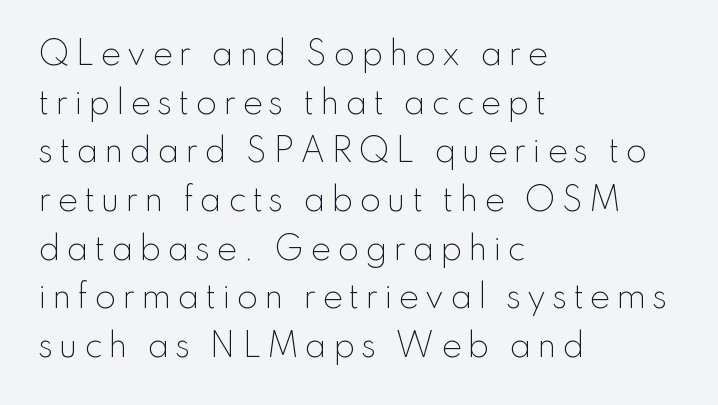
The image shows 31 px light sans-serif type, upright; set left-aligned, normal line spacing (1.57x), not underlined; low stroke contrast and a small x-height.
